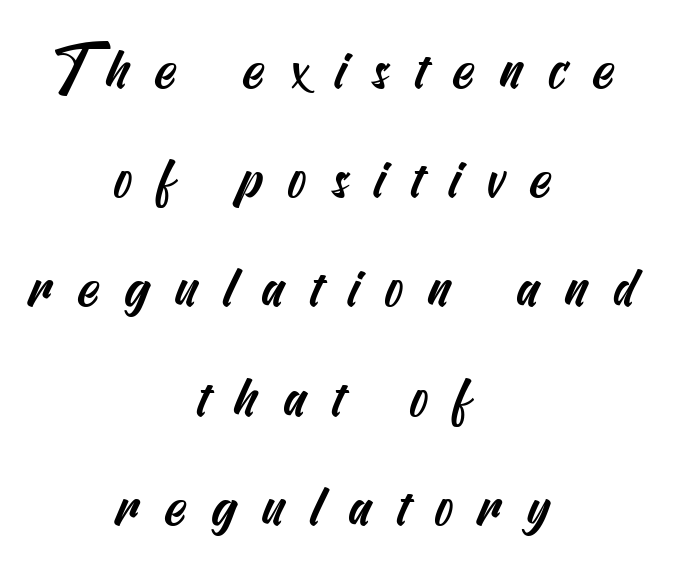
The image shows 56 px condensed sans-serif type; set centered, loose line spacing (1.95x), unusually wide letter spacing (+0.45 em), not underlined; medium stroke contrast and a small x-height.
